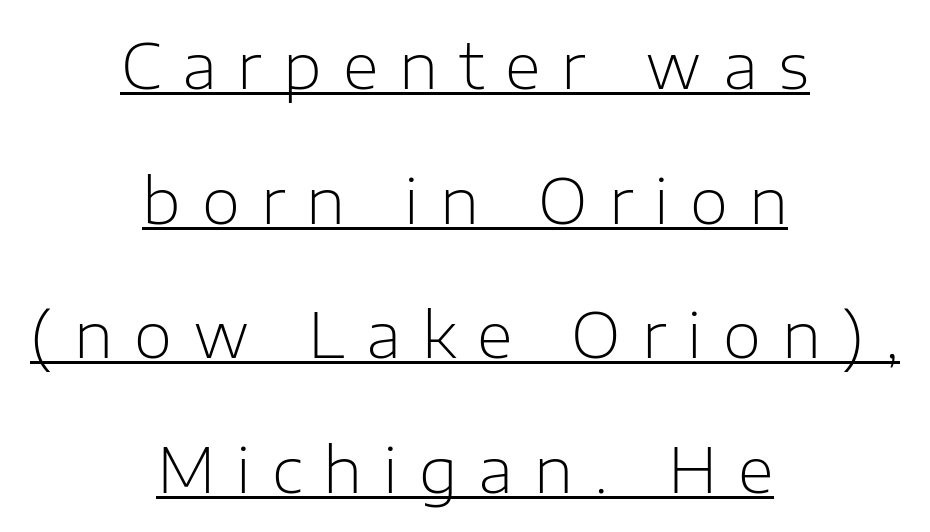
The glyphs are accompanied by a horizontal stroke just below them. Is there any slant? The stems are plumb. Which margin do the lines hug? Neither — every line sits in the middle. Each word looks stretched out because of the extra space between its letters. Grotesque or geometric, the face here clearly has no serifs.
